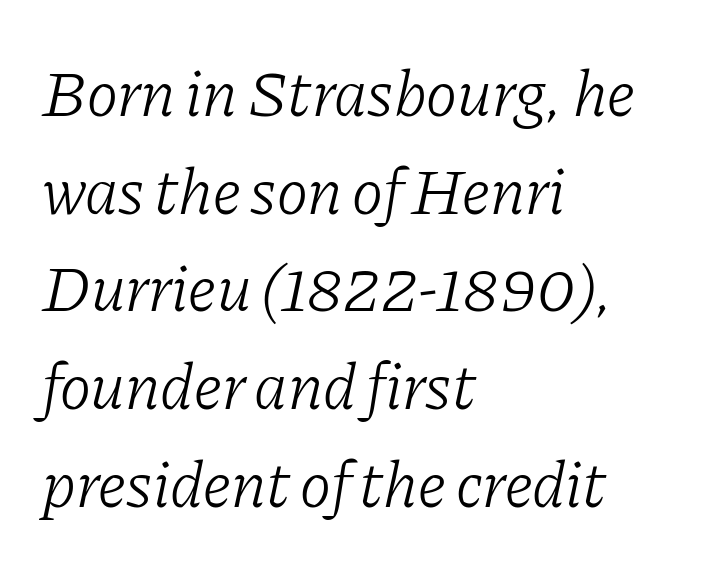
The image shows 66 px light serif type, italic (leaning right); set left-aligned, normal line spacing (1.48x), normal letter spacing, not underlined; low stroke contrast and a medium x-height.
